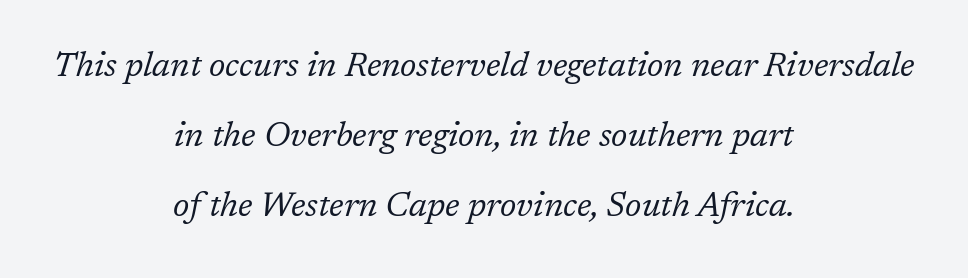
Q: Is the text bold? A: No.
Q: Is the text italic (slanted)? A: Yes, it leans right by about 17 degrees.
Q: Is the typeface a serif or a sans-serif typeface? A: Serif.
Q: Is the text underlined? A: No.
Q: How is the paragraph aligned? A: Centered.
Q: Is the spacing between letters normal or unusually wide? A: Normal.
Q: Is the spacing between lines tight, normal or loose? A: Loose.
Q: Width (condensed, normal, or wide)? A: Normal.
Q: Stroke contrast? A: Low.
Q: x-height? A: Medium.
Q: Monospaced? A: No.
